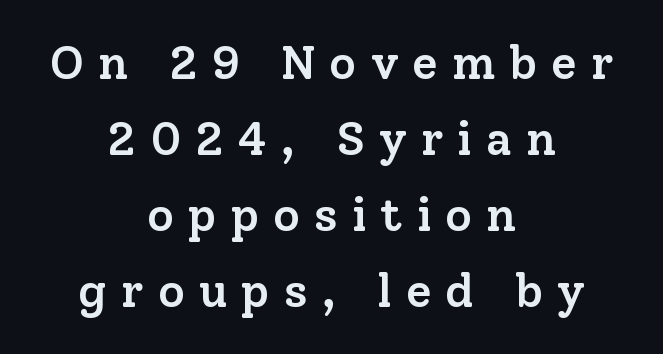
{"serif": "yes", "italic": "no", "bold": "semi", "weight": "semibold", "width": "normal", "stroke_contrast": "low", "x_height": "medium", "monospaced": "no", "underline": "no", "align": "center", "line_spacing": "normal", "line_spacing_ratio": 1.62, "letter_spacing": "wide", "letter_spacing_em": 0.29, "glyph_px": 47}
